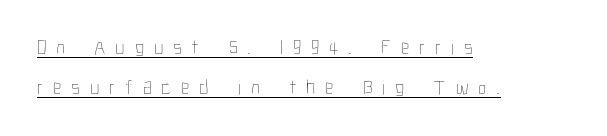
{"italic": "no", "bold": "no", "underline": "yes", "align": "left", "line_spacing_ratio": 1.89, "letter_spacing": "wide", "letter_spacing_em": 0.47, "glyph_px": 21}
